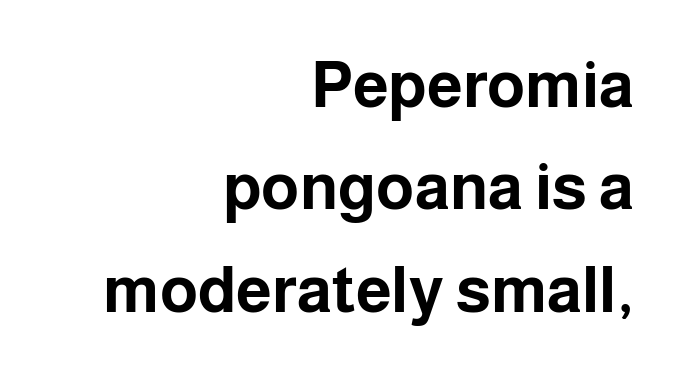
{"serif": "no", "italic": "no", "bold": "yes", "weight": "bold", "width": "normal", "stroke_contrast": "low", "x_height": "medium", "monospaced": "no", "underline": "no", "align": "right", "line_spacing": "normal", "line_spacing_ratio": 1.6, "letter_spacing": "normal", "letter_spacing_em": 0.0, "glyph_px": 64}
